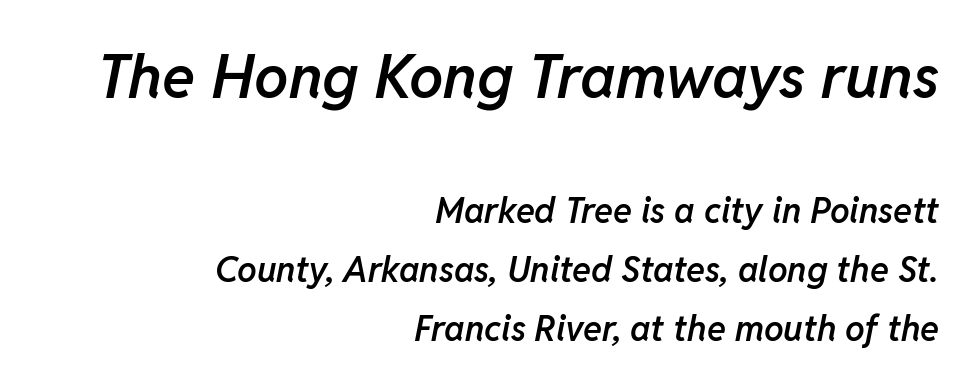
What weight is shown? A semibold, between regular and bold. The paragraph shown leans on its right margin. Horizontal bands of white between lines are of average thickness. In this sample the first text group is rendered at the bigger scale. Do the characters align in a grid? No, the font is proportional. Anything drawn beneath the words? Only blank space.
